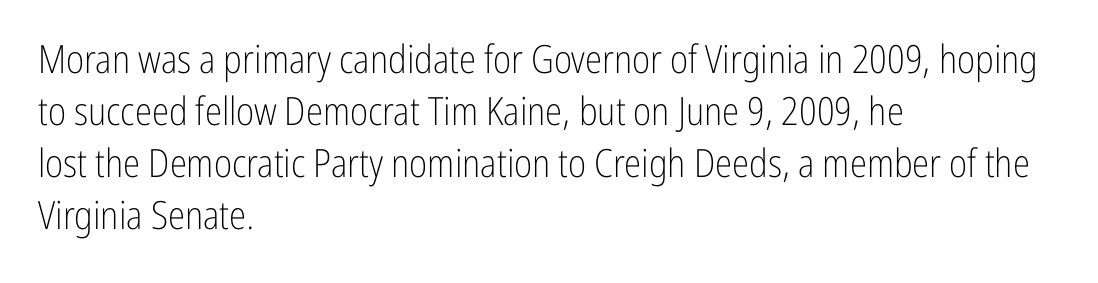
Q: Is the text bold? A: No.
Q: Is the text italic (slanted)? A: No, it is upright.
Q: Is the typeface a serif or a sans-serif typeface? A: Sans-serif.
Q: Is the text underlined? A: No.
Q: How is the paragraph aligned? A: Left-aligned.
Q: Is the spacing between letters normal or unusually wide? A: Normal.
Q: Is the spacing between lines tight, normal or loose? A: Normal.
Q: Width (condensed, normal, or wide)? A: Condensed.
Q: Stroke contrast? A: Low.
Q: x-height? A: Medium.
Q: Monospaced? A: No.
